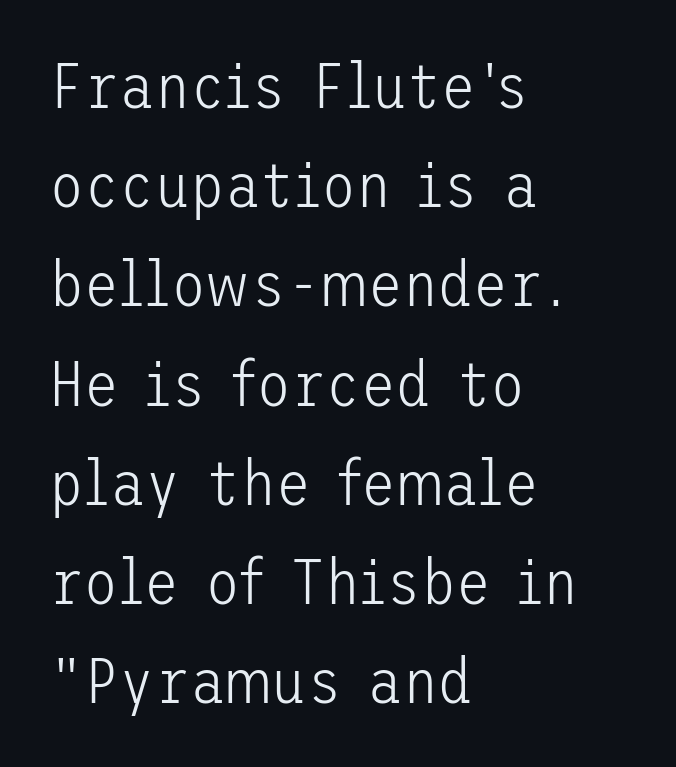
Ascenders rise straight up at ninety degrees. Reading down the block, your eye returns to a fixed left position each line. Check where the strokes stop: nothing finishes them off — pure sans. Beneath every word, the page is bare.
